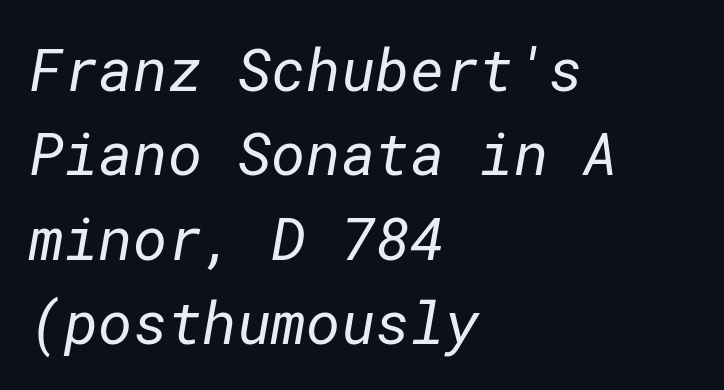
{"serif": "no", "bold": "no", "weight": "regular", "width": "normal", "stroke_contrast": "low", "x_height": "medium", "underline": "no", "align": "left", "line_spacing": "normal", "line_spacing_ratio": 1.43, "letter_spacing": "normal", "letter_spacing_em": 0.0, "glyph_px": 59}
